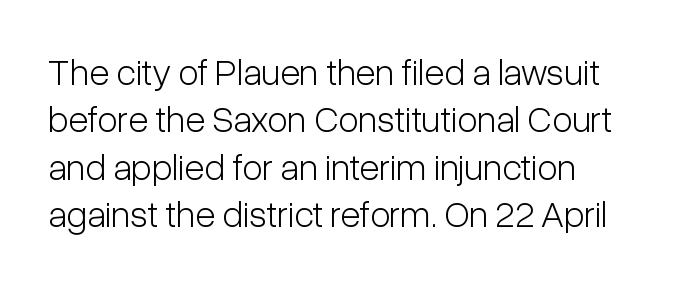
Q: Is the text bold? A: No.
Q: Is the text italic (slanted)? A: No, it is upright.
Q: Is the typeface a serif or a sans-serif typeface? A: Sans-serif.
Q: Is the text underlined? A: No.
Q: How is the paragraph aligned? A: Left-aligned.
Q: Is the spacing between letters normal or unusually wide? A: Normal.
Q: Is the spacing between lines tight, normal or loose? A: Normal.
Q: Width (condensed, normal, or wide)? A: Condensed.
Q: Stroke contrast? A: Low.
Q: x-height? A: Medium.
Q: Monospaced? A: No.
